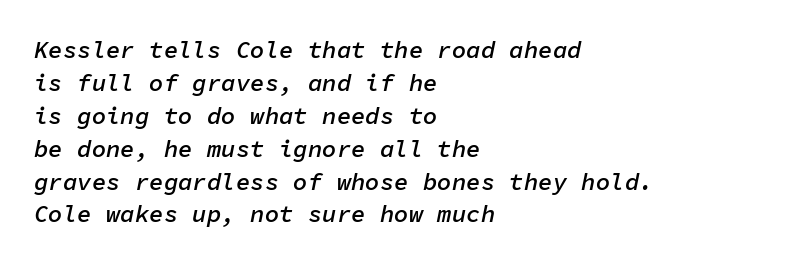
The image shows 24 px text type, italic (leaning right); set left-aligned, normal line spacing (1.37x), normal letter spacing, not underlined.
